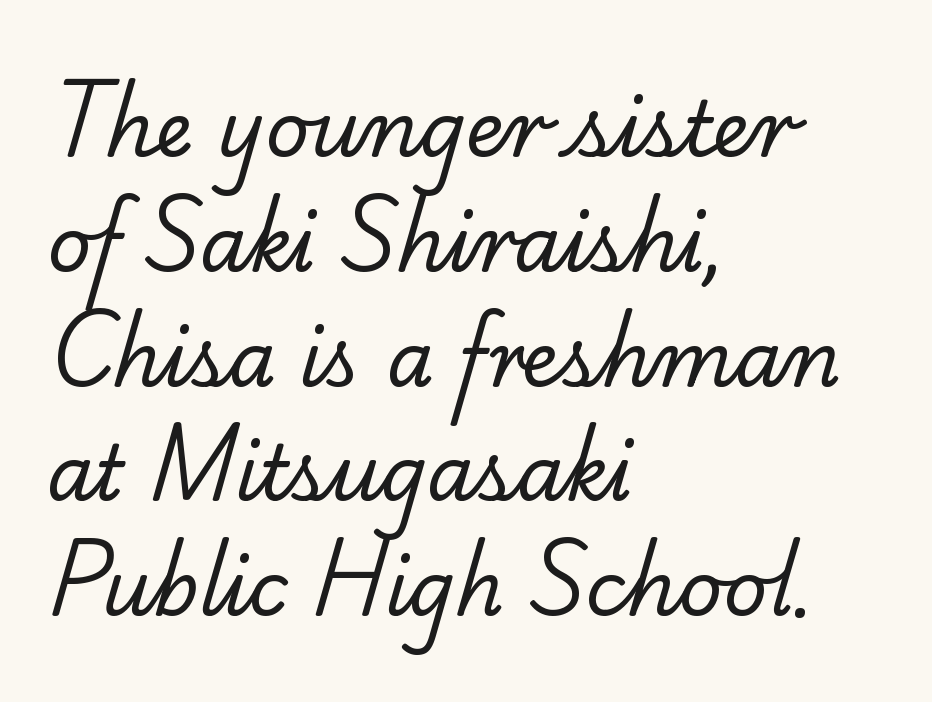
The image shows 76 px regular-weight type; set left-aligned, normal line spacing (1.51x), normal letter spacing, not underlined; low stroke contrast and a small x-height.
